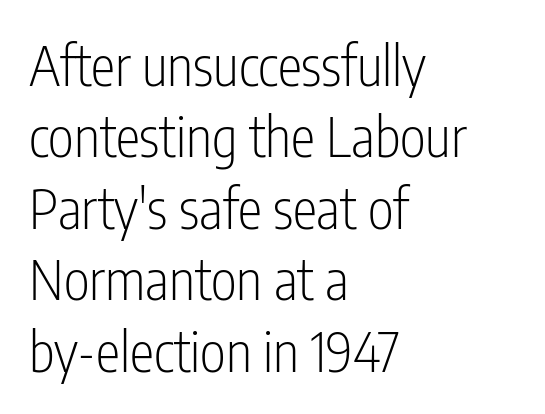
The image shows 55 px light, condensed sans-serif type, upright; set left-aligned, normal line spacing (1.3x), normal letter spacing, not underlined; low stroke contrast and a medium x-height.
